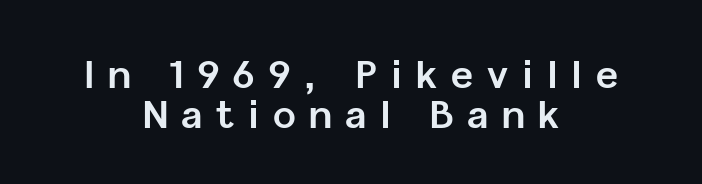
Q: Is the text bold? A: Yes.
Q: Is the text italic (slanted)? A: No, it is upright.
Q: Is the typeface a serif or a sans-serif typeface? A: Sans-serif.
Q: Is the text underlined? A: No.
Q: How is the paragraph aligned? A: Centered.
Q: Is the spacing between letters normal or unusually wide? A: Unusually wide.
Q: Is the spacing between lines tight, normal or loose? A: Tight.
Q: Width (condensed, normal, or wide)? A: Normal.
Q: Stroke contrast? A: Low.
Q: x-height? A: Medium.
Q: Monospaced? A: No.
